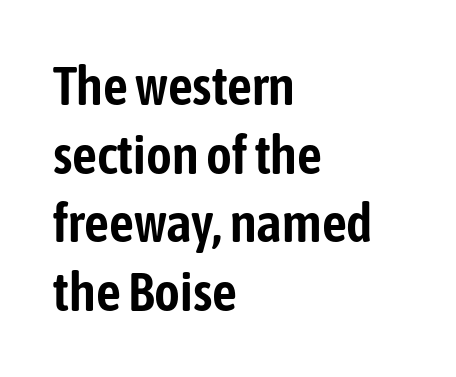
{"serif": "no", "italic": "no", "width": "condensed", "stroke_contrast": "low", "x_height": "medium", "monospaced": "no", "underline": "no", "align": "left", "line_spacing": "normal", "line_spacing_ratio": 1.25, "letter_spacing": "normal", "letter_spacing_em": 0.0, "glyph_px": 55}
